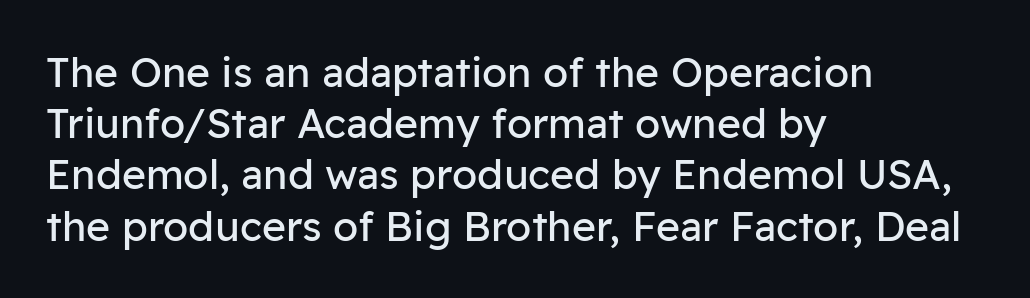
Q: Is the text bold? A: No.
Q: Is the text italic (slanted)? A: No, it is upright.
Q: Is the typeface a serif or a sans-serif typeface? A: Sans-serif.
Q: Is the text underlined? A: No.
Q: How is the paragraph aligned? A: Left-aligned.
Q: Is the spacing between letters normal or unusually wide? A: Normal.
Q: Is the spacing between lines tight, normal or loose? A: Normal.
Q: Width (condensed, normal, or wide)? A: Normal.
Q: Stroke contrast? A: Low.
Q: x-height? A: Medium.
Q: Monospaced? A: No.
